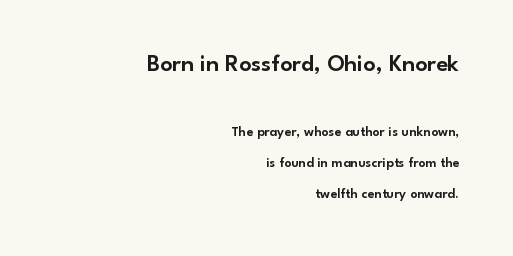
Q: Is the text italic (slanted)? A: No, it is upright.
Q: Is the text underlined? A: No.
Q: How is the paragraph aligned? A: Right-aligned.
Q: Is the spacing between letters normal or unusually wide? A: Normal.
Q: Is the spacing between lines tight, normal or loose? A: Loose.
Q: Which block of text is set in a larger size, the first (top) or the second (bottom)? A: The first (top) one.
